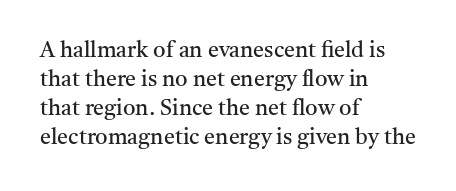
{"italic": "no", "bold": "no", "underline": "no", "align": "left", "line_spacing": "normal", "line_spacing_ratio": 1.32, "letter_spacing": "normal", "letter_spacing_em": 0.0, "glyph_px": 22}
